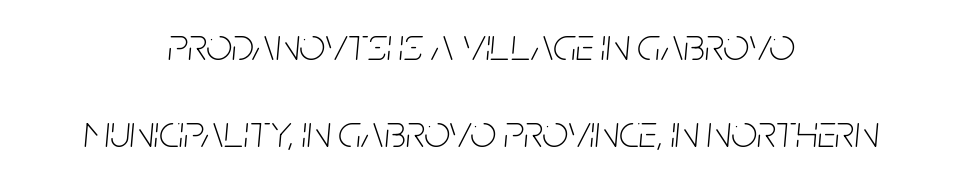
Q: Is the text bold? A: No.
Q: Is the text italic (slanted)? A: Yes, it leans right by about 5 degrees.
Q: Is the text underlined? A: No.
Q: How is the paragraph aligned? A: Centered.
Q: Is the spacing between letters normal or unusually wide? A: Normal.
Q: Width (condensed, normal, or wide)? A: Condensed.
Q: Stroke contrast? A: Low.
Q: x-height? A: Large.
Q: Monospaced? A: No.
